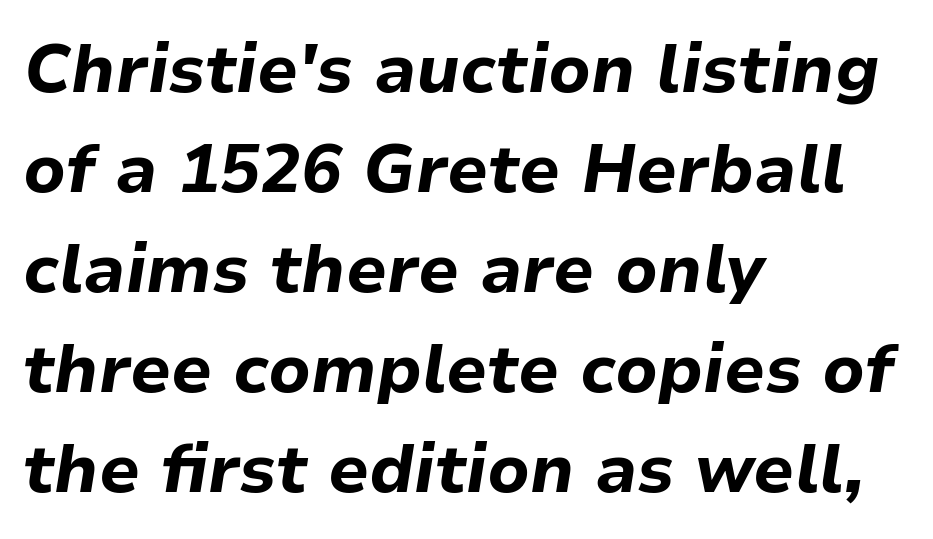
The image shows 68 px bold type, italic (leaning right); set left-aligned, normal line spacing (1.47x), normal letter spacing, not underlined; low stroke contrast and a medium x-height.
